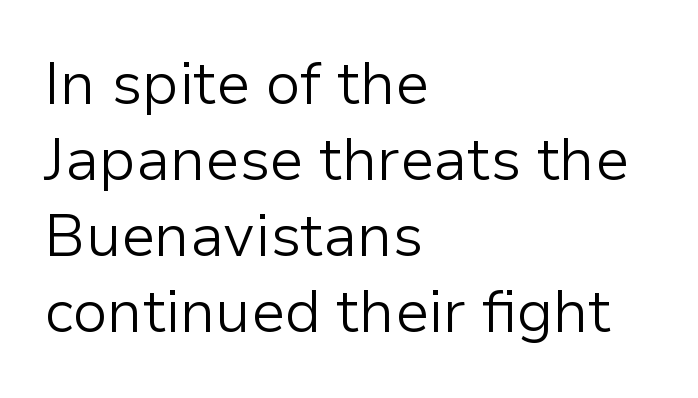
{"serif": "no", "italic": "no", "bold": "no", "weight": "light", "width": "normal", "stroke_contrast": "low", "x_height": "medium", "monospaced": "no", "underline": "no", "align": "left", "line_spacing": "normal", "line_spacing_ratio": 1.29, "letter_spacing": "normal", "letter_spacing_em": 0.0, "glyph_px": 59}
